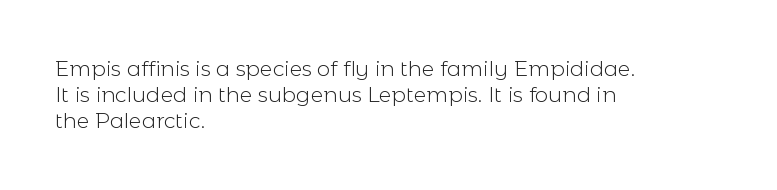
The typography opts for an upright posture over an oblique one. Unmarked baselines from the first word to the last. Students, note that the glyphs here touch the page at normal intervals. Which margin do the lines hug? The left one — the right edge is uneven. The typesetting does not lean heavy: it is not bold.
